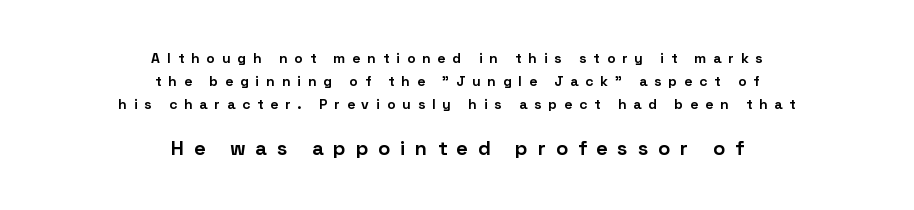
Q: Is the text bold? A: Yes.
Q: Is the text italic (slanted)? A: No, it is upright.
Q: Is the text underlined? A: No.
Q: How is the paragraph aligned? A: Centered.
Q: Is the spacing between letters normal or unusually wide? A: Unusually wide.
Q: Is the spacing between lines tight, normal or loose? A: Normal.
Q: Which block of text is set in a larger size, the first (top) or the second (bottom)? A: The second (bottom) one.
